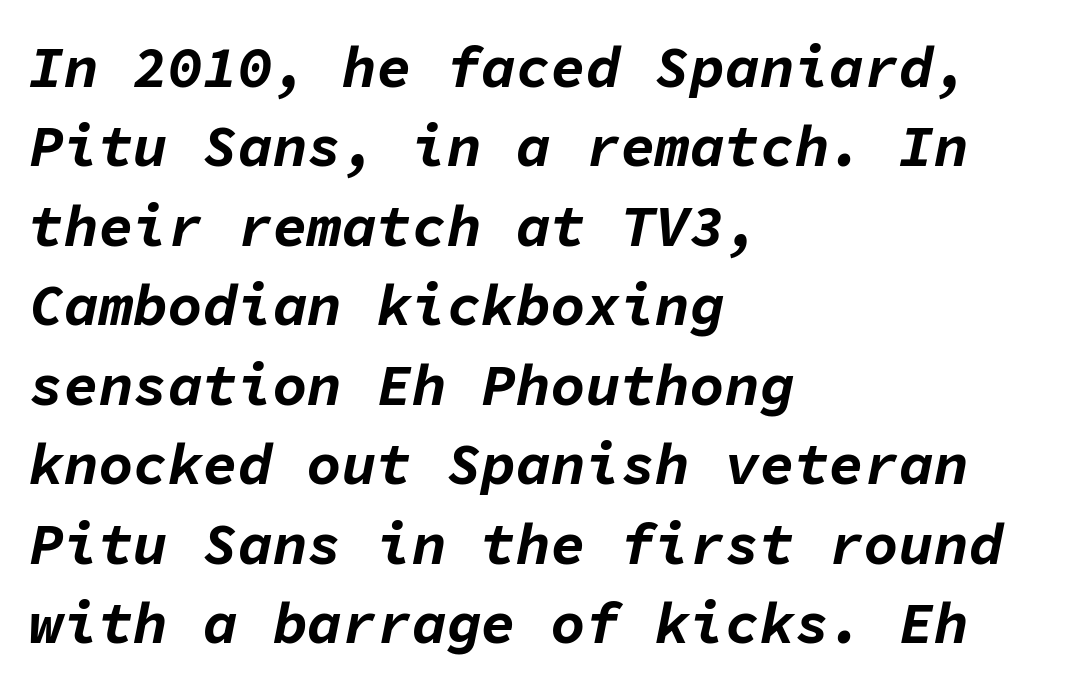
This sample has the even, mechanical cadence of fixed-width lettering. Underline: absent. Characters are canted at an angle relative to the baseline's perpendicular. The rendering keeps characters at their native spacing. Horizontal alignment here is leftward, the default for most running prose. Heft: maximum for text — a bold.
